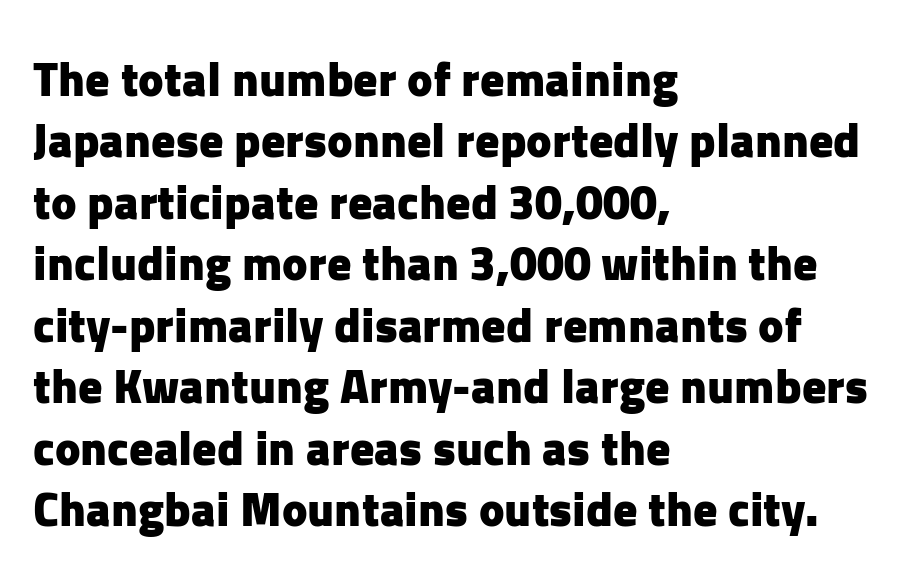
{"serif": "no", "italic": "no", "bold": "yes", "weight": "heavy", "width": "normal", "stroke_contrast": "low", "x_height": "medium", "monospaced": "no", "underline": "no", "align": "left", "line_spacing": "normal", "line_spacing_ratio": 1.28, "letter_spacing": "normal", "letter_spacing_em": 0.0, "glyph_px": 48}
